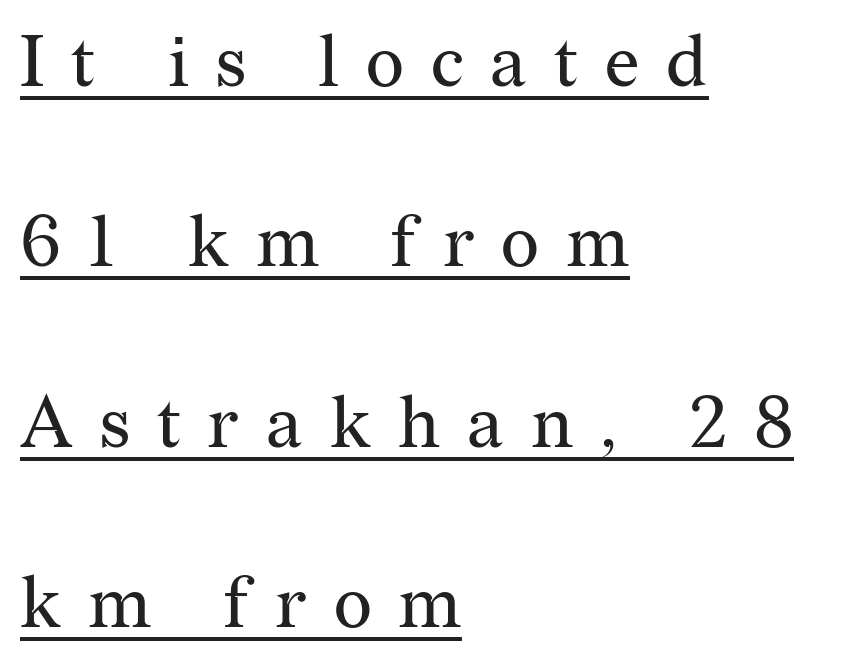
The image shows 73 px regular-weight serif type, upright; set left-aligned, loose line spacing (2.47x), unusually wide letter spacing (+0.37 em), underlined; medium stroke contrast and a medium x-height.
